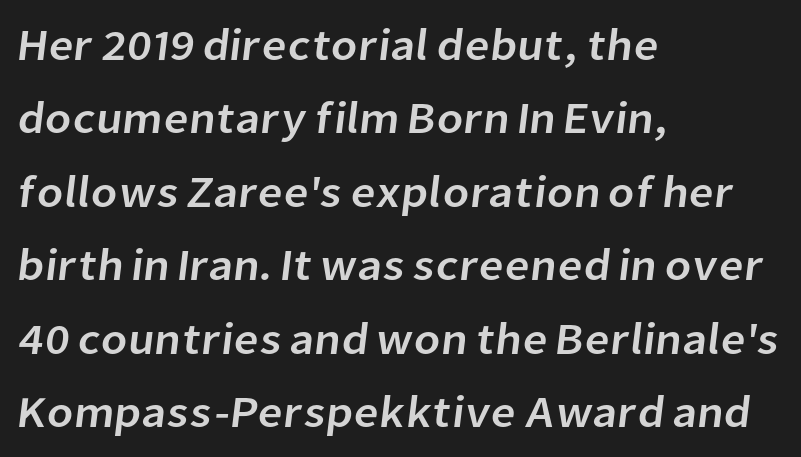
{"serif": "no", "width": "normal", "stroke_contrast": "low", "x_height": "medium", "monospaced": "no", "underline": "no", "align": "left", "line_spacing": "normal", "line_spacing_ratio": 1.67, "letter_spacing": "normal", "letter_spacing_em": 0.0, "glyph_px": 44}
